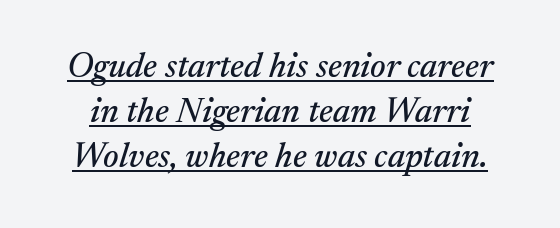
The image shows 35 px serif type, italic (leaning right); set normal line spacing (1.28x), normal letter spacing, underlined; medium stroke contrast and a medium x-height.
